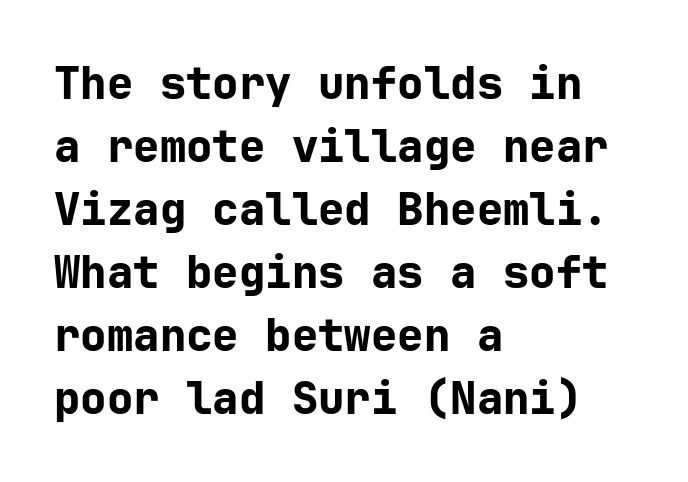
{"serif": "no", "italic": "no", "bold": "yes", "weight": "bold", "width": "normal", "stroke_contrast": "low", "x_height": "medium", "underline": "no", "align": "left", "line_spacing": "normal", "line_spacing_ratio": 1.43, "letter_spacing": "normal", "letter_spacing_em": 0.0, "glyph_px": 44}
